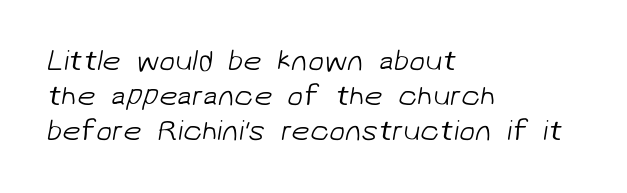
Q: Is the text bold? A: No.
Q: Is the typeface a serif or a sans-serif typeface? A: Sans-serif.
Q: Is the text underlined? A: No.
Q: How is the paragraph aligned? A: Left-aligned.
Q: Is the spacing between letters normal or unusually wide? A: Normal.
Q: Width (condensed, normal, or wide)? A: Normal.
Q: Stroke contrast? A: Low.
Q: x-height? A: Medium.
Q: Monospaced? A: No.
